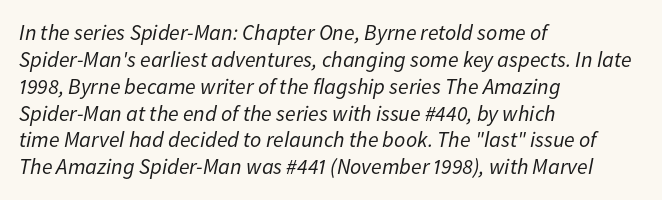
The image shows 22 px text type, italic (leaning right); set left-aligned, line spacing 1.22x, normal letter spacing, not underlined.
